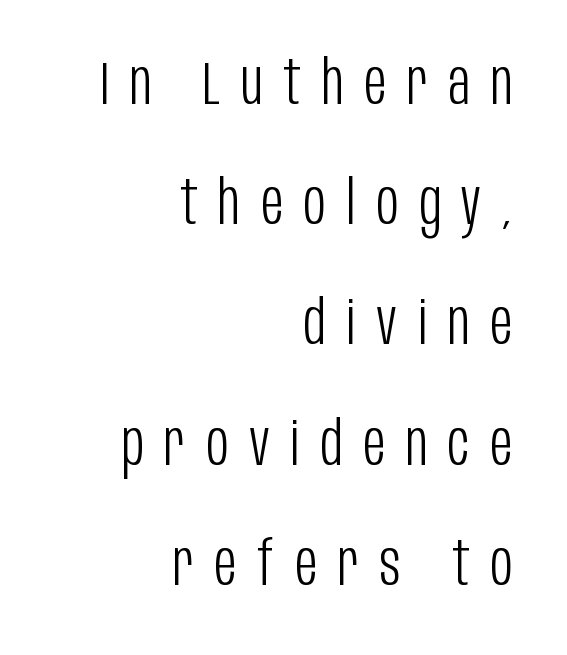
The image shows 61 px light, condensed sans-serif type, upright; set right-aligned, loose line spacing (1.97x), unusually wide letter spacing (+0.34 em), not underlined; low stroke contrast and a large x-height.
